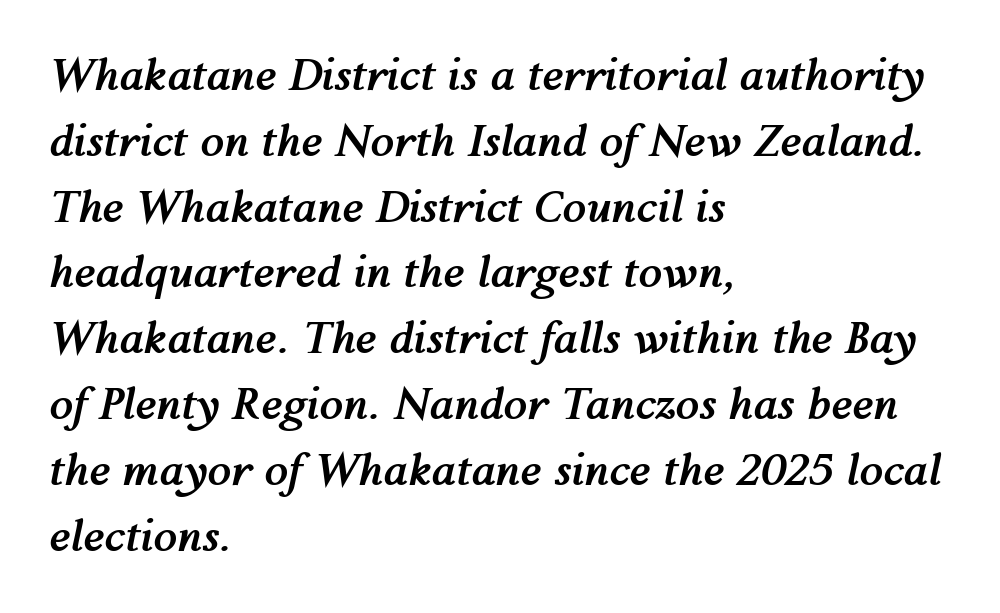
Q: Is the text bold? A: Yes.
Q: Is the text italic (slanted)? A: Yes, it leans right by about 12 degrees.
Q: Is the text underlined? A: No.
Q: How is the paragraph aligned? A: Left-aligned.
Q: Is the spacing between letters normal or unusually wide? A: Normal.
Q: Is the spacing between lines tight, normal or loose? A: Normal.
Q: Width (condensed, normal, or wide)? A: Normal.
Q: Stroke contrast? A: Medium.
Q: x-height? A: Medium.
Q: Monospaced? A: No.
